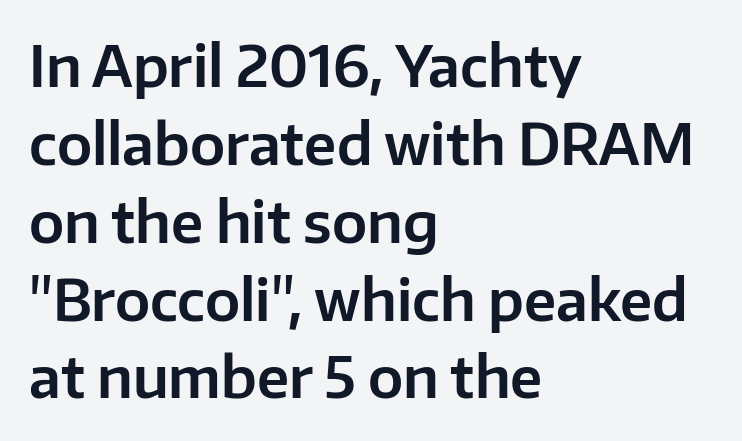
The image shows 56 px sans-serif type, upright; set left-aligned, normal line spacing (1.39x), normal letter spacing, not underlined; low stroke contrast and a medium x-height.
